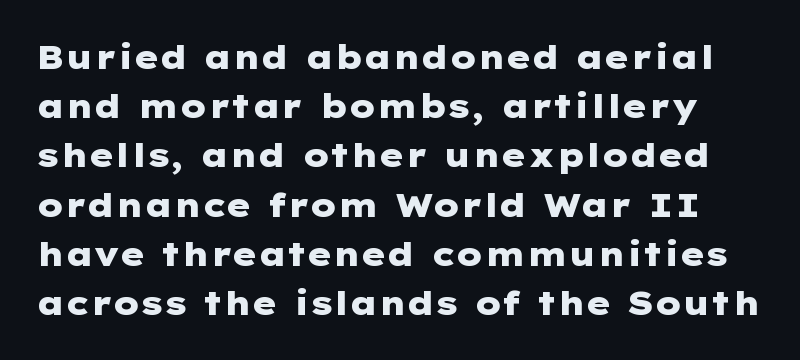
The image shows 33 px heavy, wide sans-serif type, upright; set normal line spacing (1.49x), normal letter spacing, not underlined; low stroke contrast and a medium x-height.
